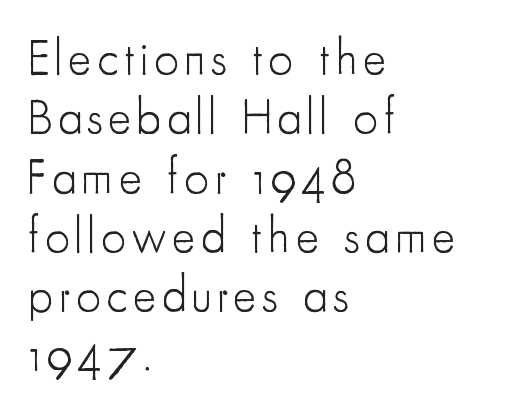
The image shows 49 px light, condensed sans-serif type, upright; set left-aligned, line spacing 1.21x, not underlined; low stroke contrast and a small x-height.
